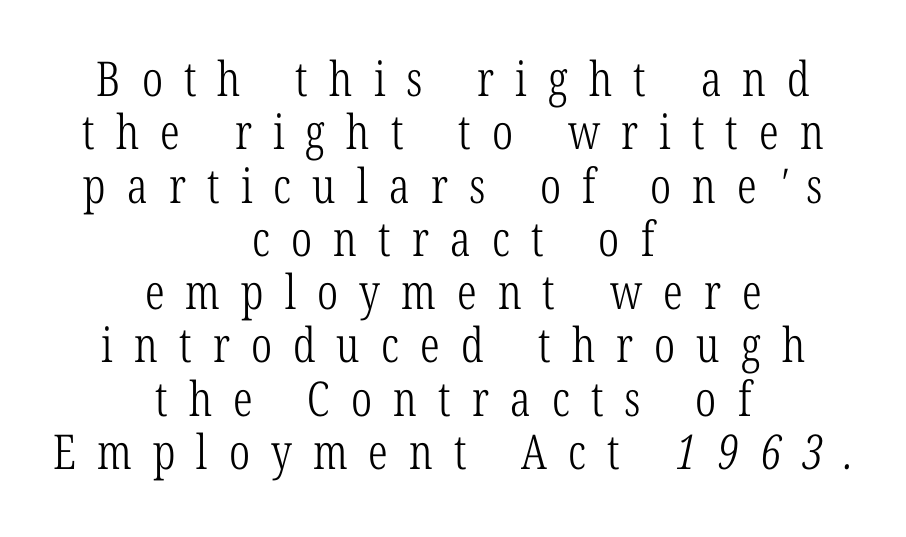
Q: Is the text bold? A: No.
Q: Is the typeface a serif or a sans-serif typeface? A: Serif.
Q: Is the text underlined? A: No.
Q: How is the paragraph aligned? A: Centered.
Q: Is the spacing between letters normal or unusually wide? A: Unusually wide.
Q: Is the spacing between lines tight, normal or loose? A: Tight.
Q: Width (condensed, normal, or wide)? A: Condensed.
Q: Stroke contrast? A: Low.
Q: x-height? A: Medium.
Q: Monospaced? A: No.
